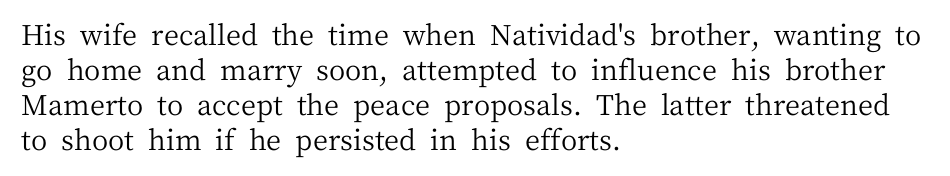
The image shows 28 px regular-weight serif type, upright; set left-aligned, normal line spacing (1.25x), normal letter spacing, not underlined; medium stroke contrast and a medium x-height.
